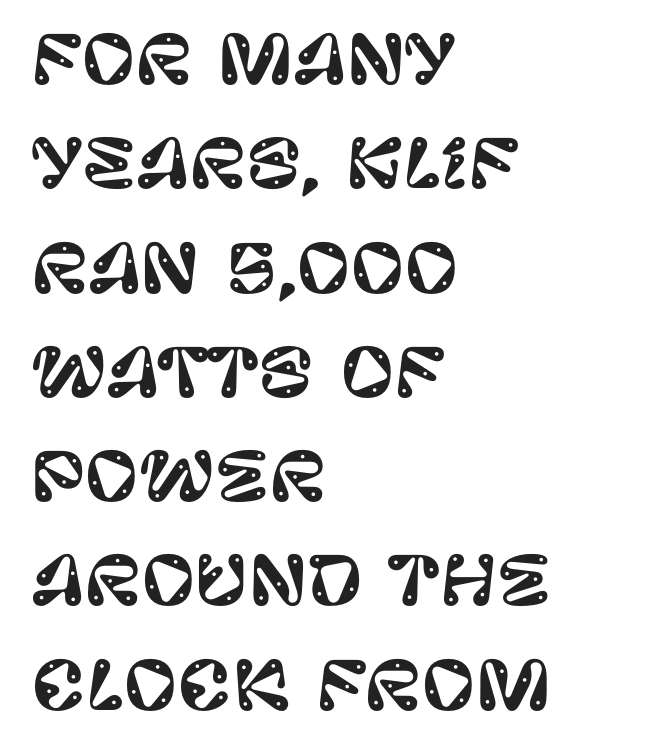
The image shows 66 px sans-serif type; set left-aligned, normal line spacing (1.58x), normal letter spacing, not underlined; low stroke contrast and a large x-height.
